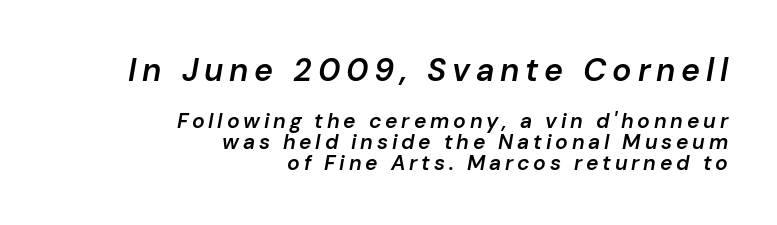
Nobody drew a line under any word here. Emphasis-style slanted type is in use. Proportional: the letters do not fall into vertical columns. Moderately thickened strokes mark this as semibold type. Character size in the leading block exceeds that of the trailing block. The ragged edge is on the left, which tells us the setting is flush right.
